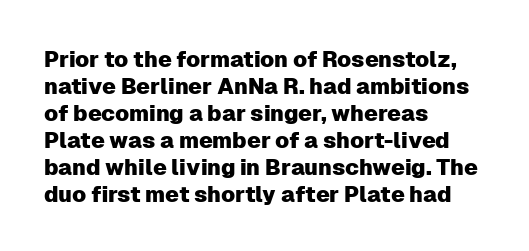
{"italic": "no", "underline": "no", "align": "left", "line_spacing_ratio": 1.23, "letter_spacing": "normal", "letter_spacing_em": 0.0, "glyph_px": 22}
